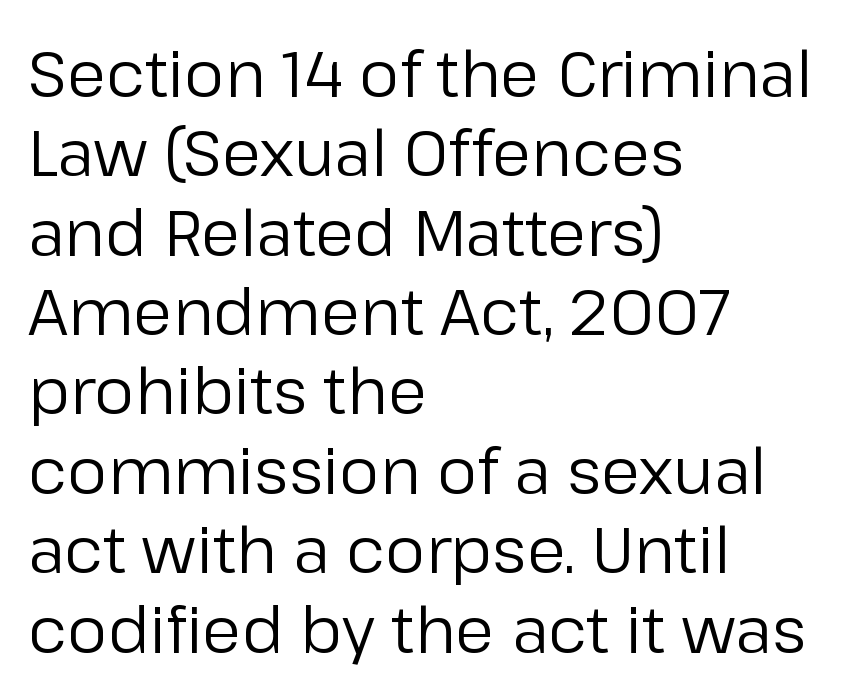
Stroke terminals: plain, sans-serif. Clear beneath every line of the passage. The letters stand upright; this is a roman face. Look at the tracking — it's just the regular setting, nothing added.
